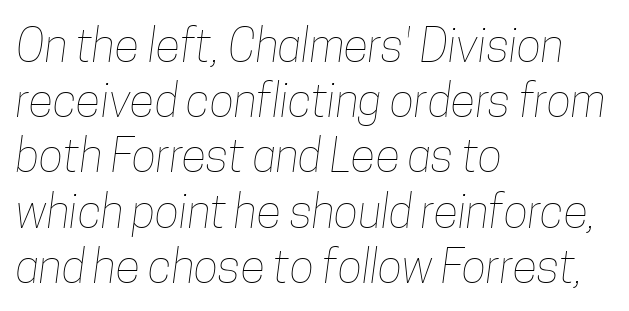
Q: Is the text bold? A: No.
Q: Is the text underlined? A: No.
Q: How is the paragraph aligned? A: Left-aligned.
Q: Is the spacing between letters normal or unusually wide? A: Normal.
Q: Width (condensed, normal, or wide)? A: Condensed.
Q: Stroke contrast? A: Low.
Q: x-height? A: Medium.
Q: Monospaced? A: No.
